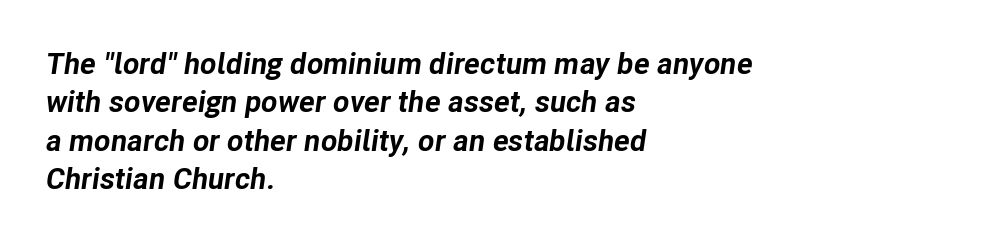
The image shows 30 px bold type, italic (leaning right); set left-aligned, normal line spacing (1.28x), normal letter spacing, not underlined; low stroke contrast and a medium x-height.
